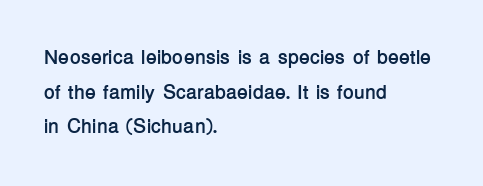
{"italic": "no", "bold": "yes", "underline": "no", "align": "left", "line_spacing_ratio": 1.73, "letter_spacing": "normal", "letter_spacing_em": 0.0, "glyph_px": 20}
